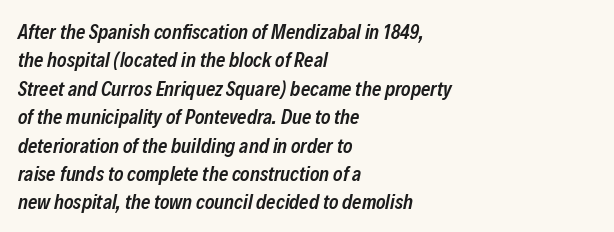
Q: Is the text bold? A: Semi-bold.
Q: Is the text italic (slanted)? A: Yes, it leans right by about 12 degrees.
Q: Is the text underlined? A: No.
Q: How is the paragraph aligned? A: Left-aligned.
Q: Is the spacing between letters normal or unusually wide? A: Normal.
Q: Is the spacing between lines tight, normal or loose? A: Normal.
